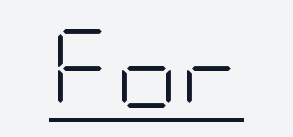
The image shows 79 px light, condensed sans-serif type, upright; set normal letter spacing, underlined; low stroke contrast and a large x-height.
